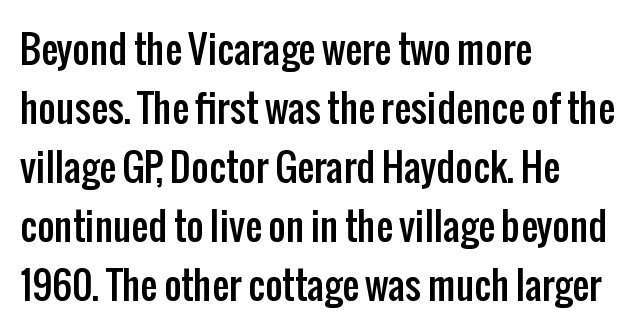
{"serif": "no", "italic": "no", "width": "condensed", "stroke_contrast": "low", "x_height": "medium", "monospaced": "no", "underline": "no", "align": "left", "line_spacing": "normal", "line_spacing_ratio": 1.55, "letter_spacing": "normal", "letter_spacing_em": 0.0, "glyph_px": 38}
